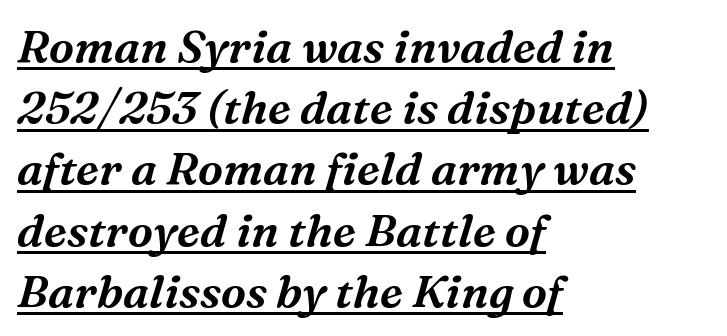
{"serif": "yes", "italic": "yes", "lean": "right", "slant_degrees": 16, "width": "normal", "stroke_contrast": "medium", "x_height": "medium", "monospaced": "no", "underline": "yes", "align": "left", "line_spacing": "normal", "line_spacing_ratio": 1.36, "letter_spacing": "normal", "letter_spacing_em": 0.0, "glyph_px": 45}
